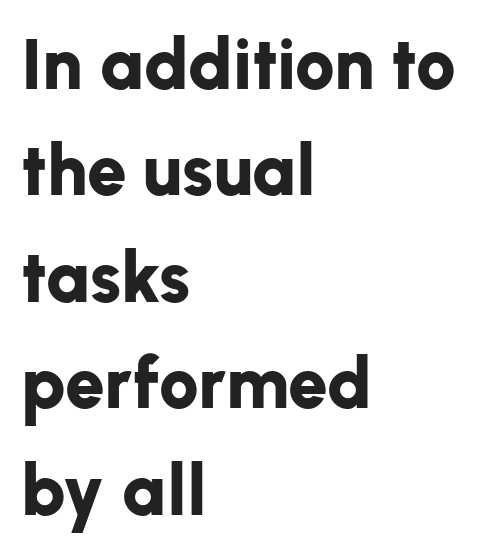
Look at the bottom of the vertical strokes: they stop flat, with no serifs. Compared with an ordinary text face, these strokes are far heavier — a full bold. This sample is left-justified, so line endings fall wherever the words run out. Does the lettering tilt? It doesn't — this is upright. A typesetter would call this leading conventional body-copy spacing. Letter spacing: default.
